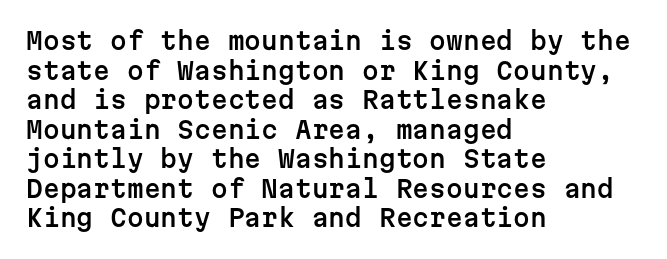
Q: Is the text italic (slanted)? A: No, it is upright.
Q: Is the text underlined? A: No.
Q: How is the paragraph aligned? A: Left-aligned.
Q: Is the spacing between letters normal or unusually wide? A: Normal.
